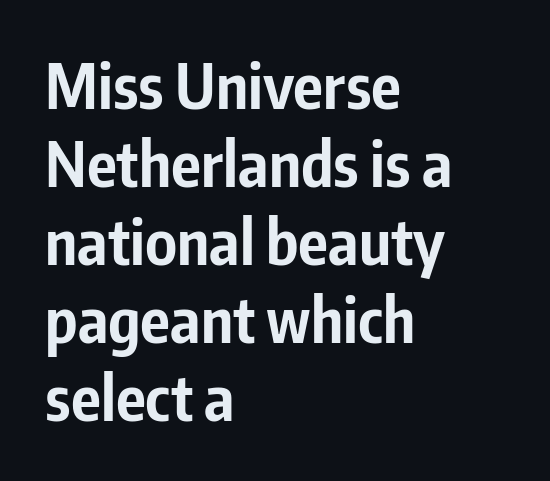
The image shows 62 px bold, condensed sans-serif type, upright; set left-aligned, normal line spacing (1.26x), normal letter spacing, not underlined; low stroke contrast and a medium x-height.
